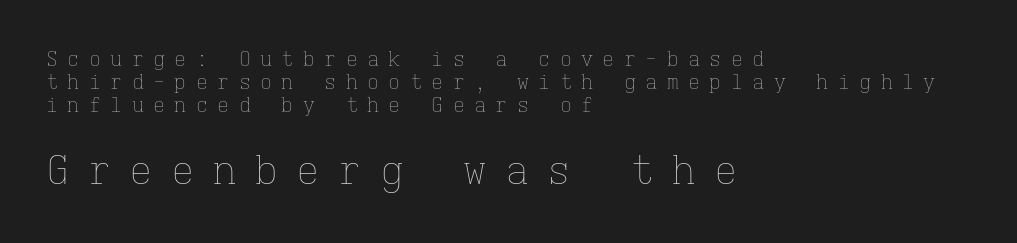
Q: Is the text bold? A: No.
Q: Is the text italic (slanted)? A: No, it is upright.
Q: Is the text underlined? A: No.
Q: How is the paragraph aligned? A: Left-aligned.
Q: Is the spacing between letters normal or unusually wide? A: Unusually wide.
Q: Is the spacing between lines tight, normal or loose? A: Tight.
Q: Which block of text is set in a larger size, the first (top) or the second (bottom)? A: The second (bottom) one.
Q: Width (condensed, normal, or wide)? A: Normal.
Q: Stroke contrast? A: Low.
Q: x-height? A: Medium.
Q: Monospaced? A: Yes.
